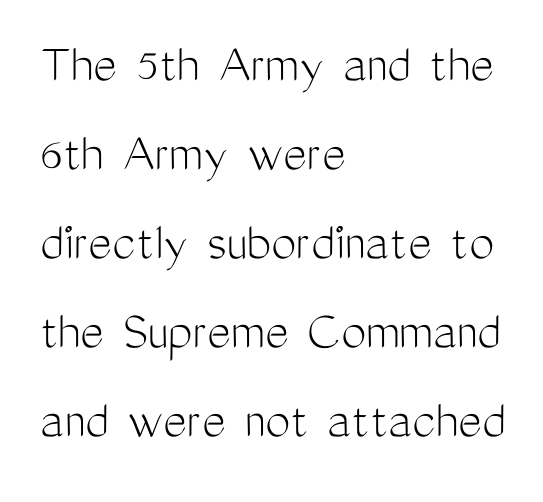
Note: no serifs on the glyphs. This sample has the flowing, uneven cadence of proportional lettering. The paragraph shown leans on its left margin. The letters look calm and open, with moderate or lighter stems. This block has exactly the height ordinary leading produces. Posture: straight, roman, zero tilt.
